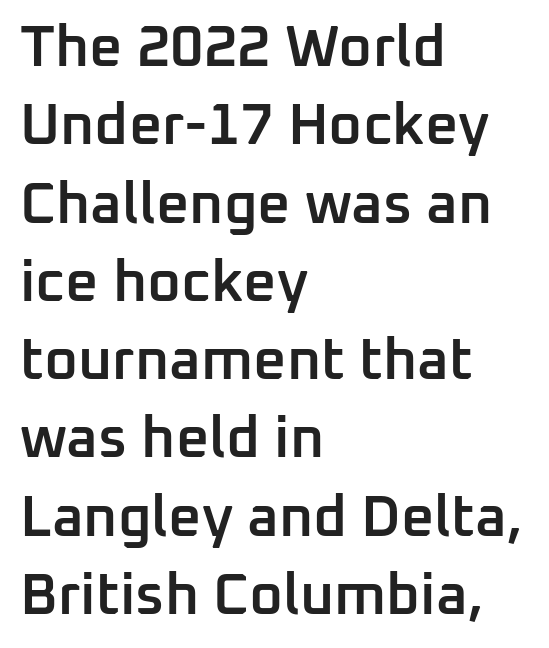
The image shows 58 px semibold sans-serif type, upright; set left-aligned, normal line spacing (1.35x), normal letter spacing, not underlined; low stroke contrast and a medium x-height.
